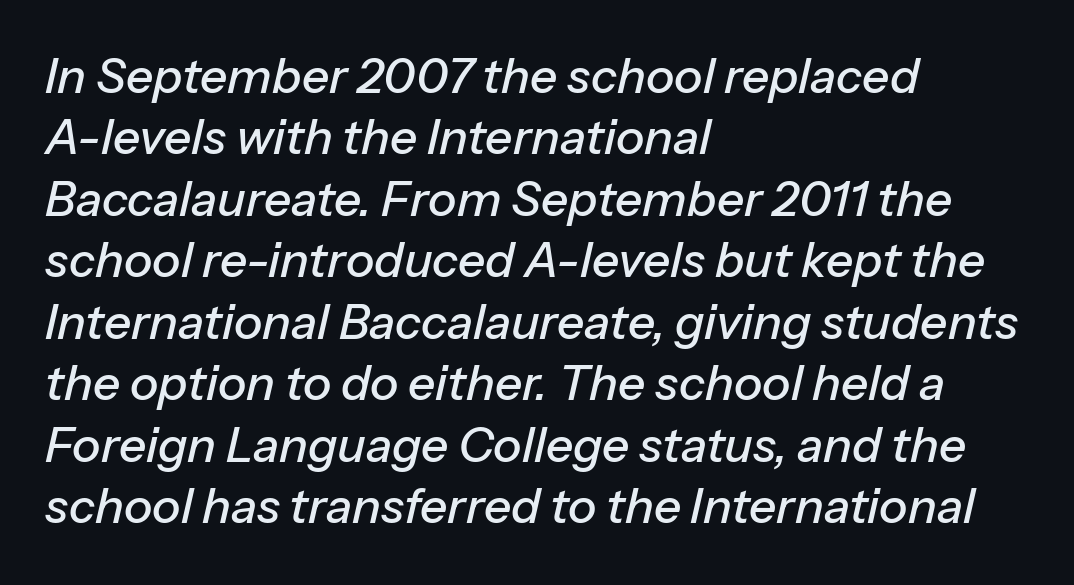
Q: Is the text italic (slanted)? A: Yes, it leans right by about 13 degrees.
Q: Is the text underlined? A: No.
Q: How is the paragraph aligned? A: Left-aligned.
Q: Is the spacing between letters normal or unusually wide? A: Normal.
Q: Is the spacing between lines tight, normal or loose? A: Normal.
Q: Width (condensed, normal, or wide)? A: Normal.
Q: Stroke contrast? A: Low.
Q: x-height? A: Medium.
Q: Monospaced? A: No.
